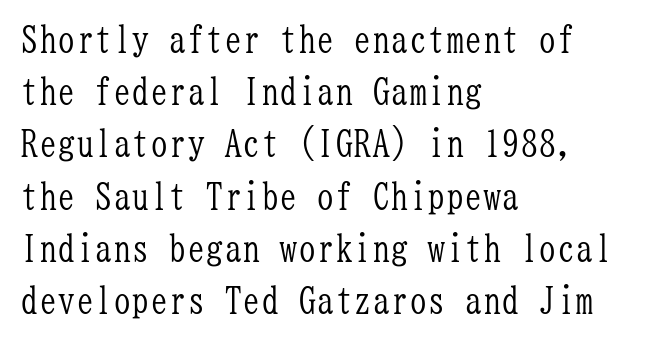
The image shows 37 px light, condensed serif type, upright, monospaced; set left-aligned, normal line spacing (1.41x), normal letter spacing, not underlined; low stroke contrast and a medium x-height.
